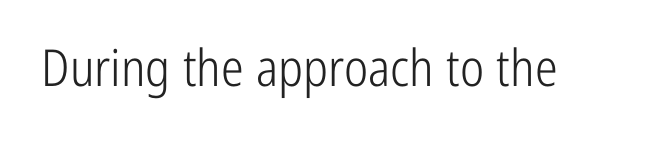
{"serif": "no", "italic": "no", "bold": "no", "weight": "light", "width": "condensed", "stroke_contrast": "low", "x_height": "medium", "monospaced": "no", "underline": "no", "letter_spacing": "normal", "letter_spacing_em": 0.0, "glyph_px": 51}
